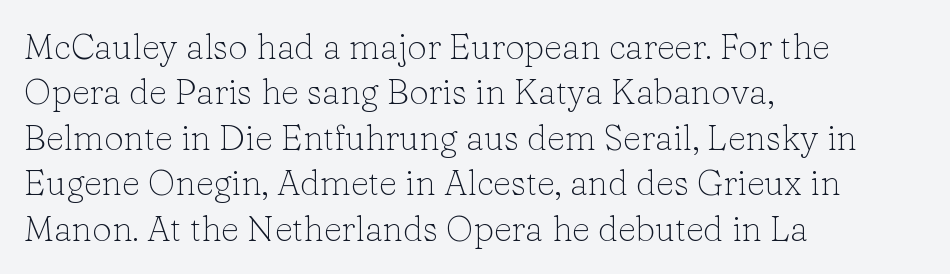
Q: Is the text bold? A: No.
Q: Is the text italic (slanted)? A: No, it is upright.
Q: Is the typeface a serif or a sans-serif typeface? A: Serif.
Q: Is the text underlined? A: No.
Q: How is the paragraph aligned? A: Left-aligned.
Q: Is the spacing between letters normal or unusually wide? A: Normal.
Q: Is the spacing between lines tight, normal or loose? A: Normal.
Q: Width (condensed, normal, or wide)? A: Normal.
Q: Stroke contrast? A: Low.
Q: x-height? A: Medium.
Q: Monospaced? A: No.
